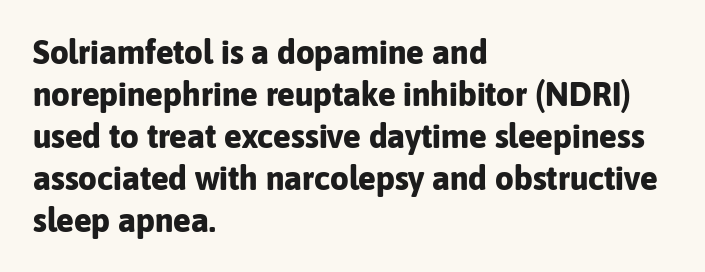
The image shows 33 px bold sans-serif type, upright; set left-aligned, normal line spacing (1.27x), normal letter spacing, not underlined; low stroke contrast and a medium x-height.
